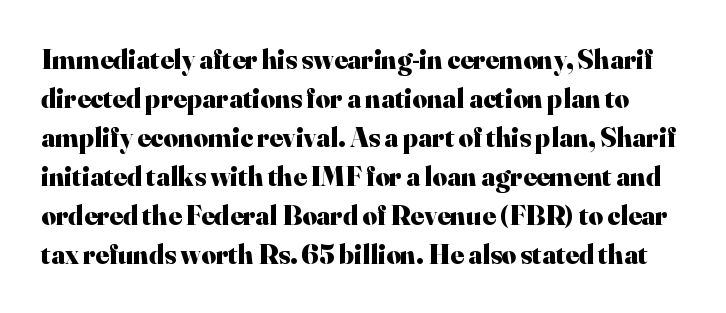
The face used here is rendered with its standard letterfit. Whoever set this chose a conventional vertical rhythm. The words here are not underlined. Think of a printed novel: that variable character pitch is what you see here.
